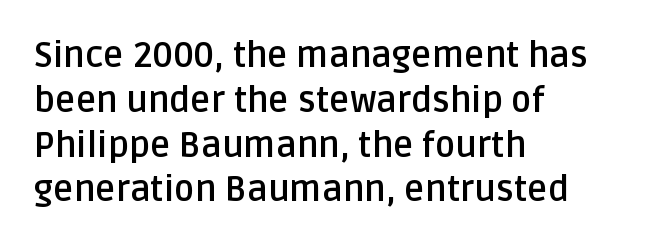
{"serif": "no", "italic": "no", "bold": "yes", "weight": "semibold", "width": "normal", "stroke_contrast": "low", "x_height": "large", "monospaced": "no", "underline": "no", "align": "left", "line_spacing": "normal", "line_spacing_ratio": 1.28, "letter_spacing": "normal", "letter_spacing_em": 0.0, "glyph_px": 35}
